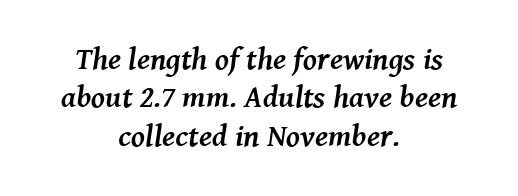
Q: Is the text bold? A: Yes.
Q: Is the text italic (slanted)? A: Yes, it leans right by about 8 degrees.
Q: Is the typeface a serif or a sans-serif typeface? A: Serif.
Q: Is the text underlined? A: No.
Q: How is the paragraph aligned? A: Centered.
Q: Is the spacing between letters normal or unusually wide? A: Normal.
Q: Width (condensed, normal, or wide)? A: Normal.
Q: Stroke contrast? A: Medium.
Q: x-height? A: Medium.
Q: Monospaced? A: No.
